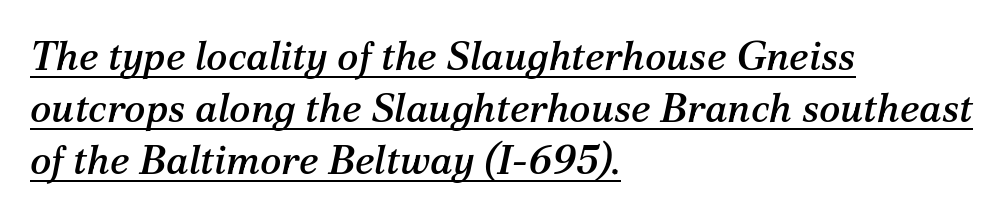
The image shows 40 px serif type, italic (leaning right); set left-aligned, normal line spacing (1.3x), normal letter spacing, underlined; medium stroke contrast and a medium x-height.
